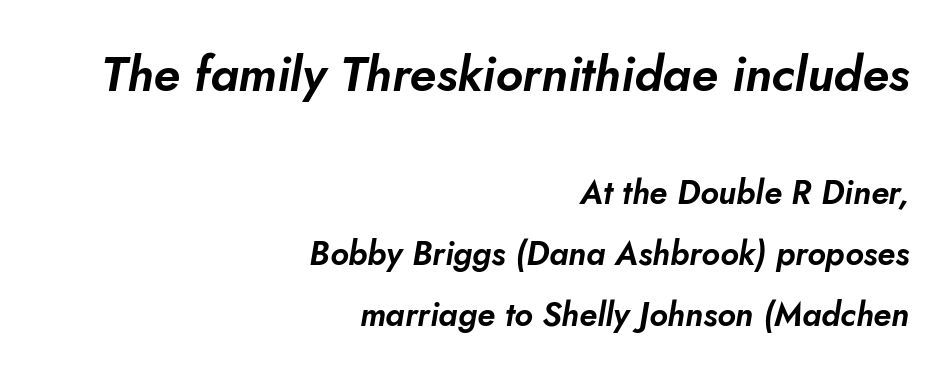
A typesetter would call this proportional, since set widths differ per character. What stands out about the letter spacing? Nothing — it is the standard amount. Character size in the leading block exceeds that of the trailing block. This rendering uses right alignment, leaving the left contour irregular.
